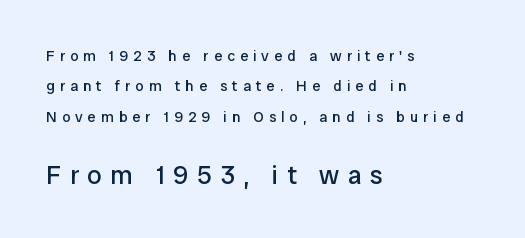
The strokes are not fattened; the text isn't bold. Style check: upright. Leading: increased. The designer gave the closing block more size than the opening block. The paragraph shown leans on its left margin. There is plenty of visible air inserted between adjacent glyphs.
